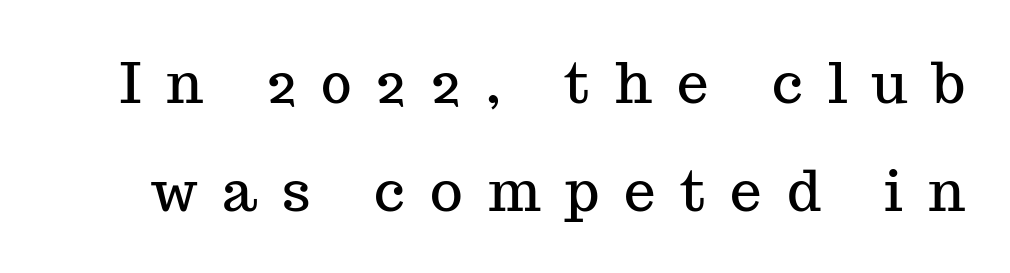
The image shows 56 px serif type, upright; set loose line spacing (1.93x), unusually wide letter spacing (+0.45 em), not underlined; medium stroke contrast and a medium x-height.
